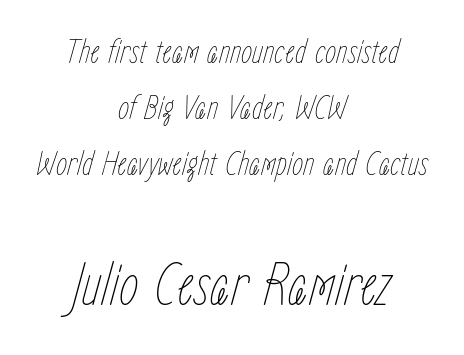
The gap between lines stays unmarked. This sample uses an oblique cut, with every glyph tilted off the vertical. The composition opens small and finishes big. Stroke mass is kept to a normal reading level or below. The rendering positions every line midway between the sides.
